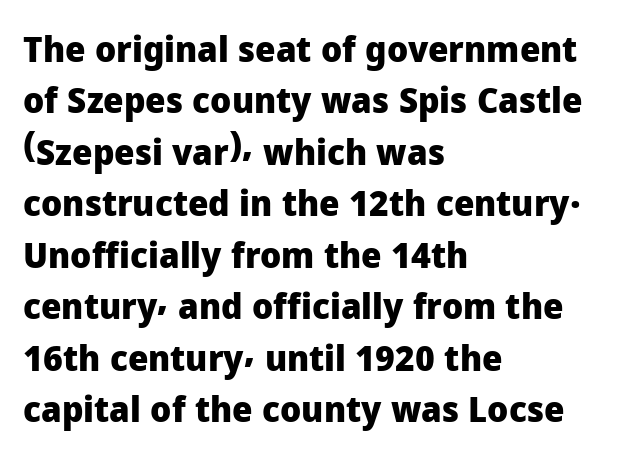
Q: Is the text bold? A: Yes.
Q: Is the text italic (slanted)? A: No, it is upright.
Q: Is the typeface a serif or a sans-serif typeface? A: Sans-serif.
Q: Is the text underlined? A: No.
Q: How is the paragraph aligned? A: Left-aligned.
Q: Is the spacing between letters normal or unusually wide? A: Normal.
Q: Is the spacing between lines tight, normal or loose? A: Normal.
Q: Width (condensed, normal, or wide)? A: Normal.
Q: Stroke contrast? A: Low.
Q: x-height? A: Medium.
Q: Monospaced? A: No.
